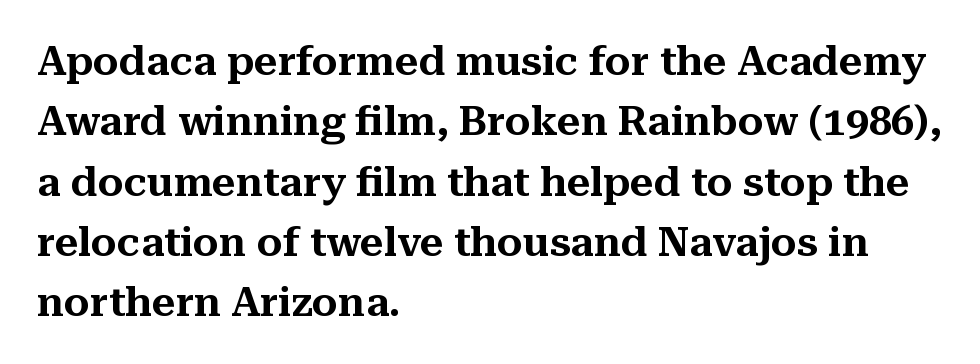
The image shows 41 px serif type, upright; set left-aligned, normal line spacing (1.47x), normal letter spacing, not underlined; medium stroke contrast and a medium x-height.
